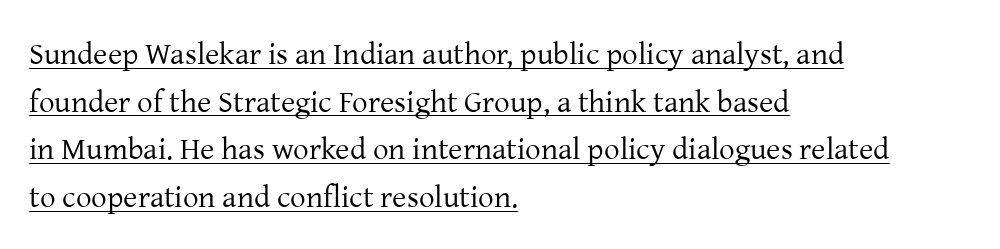
The image shows 31 px regular-weight serif type, upright; set left-aligned, normal line spacing (1.54x), normal letter spacing, underlined; low stroke contrast and a medium x-height.
